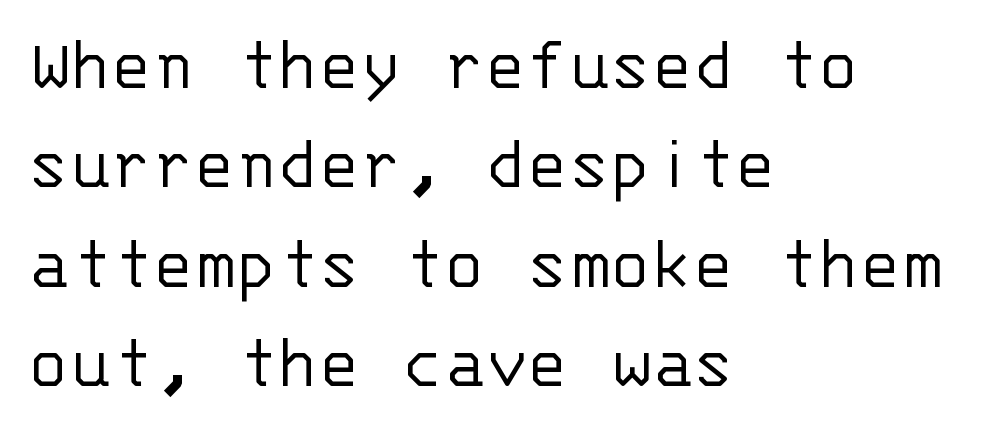
The image shows 77 px light sans-serif type, upright, monospaced; set left-aligned, normal line spacing (1.29x), normal letter spacing, not underlined; low stroke contrast and a large x-height.
